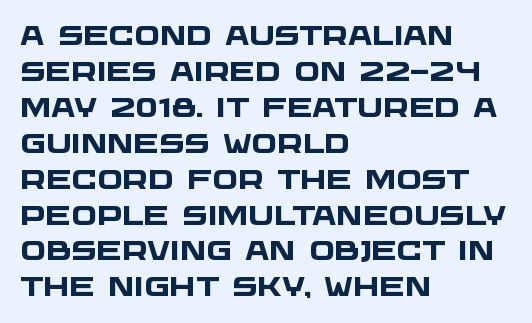
{"bold": "yes", "underline": "no", "align": "left", "line_spacing": "normal", "line_spacing_ratio": 1.33, "letter_spacing": "normal", "letter_spacing_em": 0.0, "glyph_px": 27}
